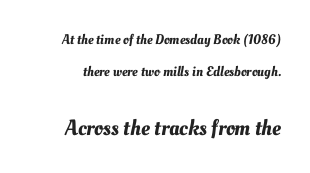
The image shows 22 px text type; set loose line spacing (2.32x), normal letter spacing, not underlined; the second (bottom) block is 1.57x larger.
